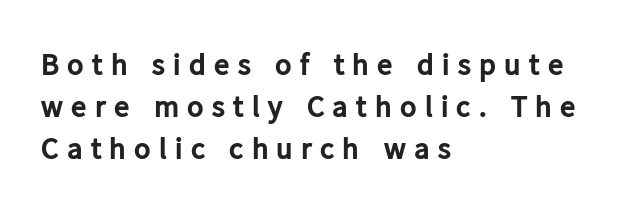
The lettering stays uniformly vertical, giving the passage a roman look. The specimen omits any rule beneath the text block's lines. Look at the stroke-to-counter ratio: heavy, a bold. You could only call the tracking loose — the letters float apart. Nope, no serifs anywhere on these letters.
